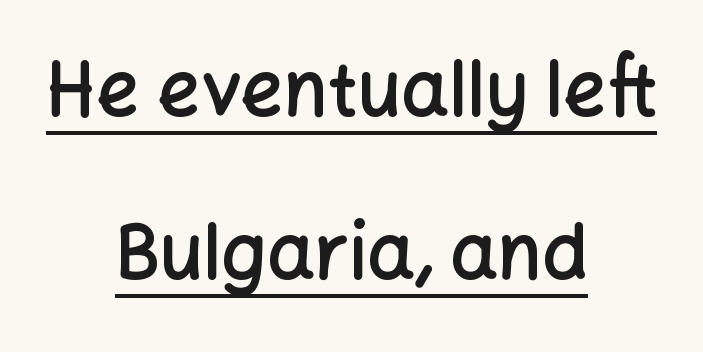
The image shows 75 px semibold sans-serif type, upright; set centered, loose line spacing (2.17x), normal letter spacing, underlined; low stroke contrast and a medium x-height.
